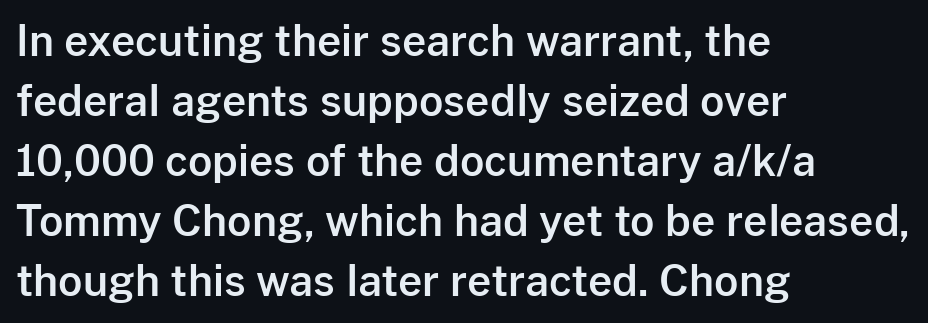
Examine the stroke ends and you'll find no serifs. Standard letterfit; no display-style spreading of the glyphs. Think of a printed novel: that variable character pitch is what you see here. One-word summary of the alignment: left.
